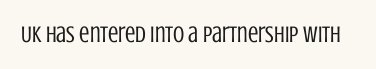
{"italic": "no", "bold": "no", "underline": "no", "letter_spacing": "normal", "letter_spacing_em": 0.0, "glyph_px": 23}
